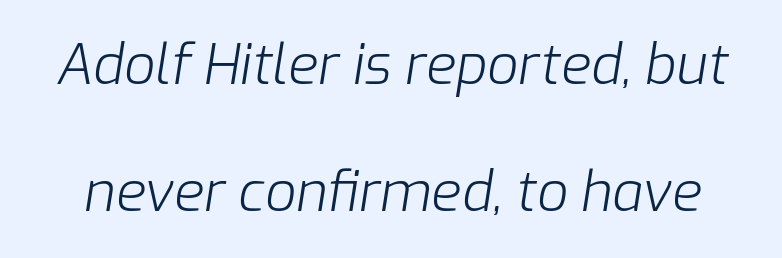
Q: Is the text bold? A: No.
Q: Is the text italic (slanted)? A: Yes, it leans right by about 9 degrees.
Q: Is the text underlined? A: No.
Q: Is the spacing between letters normal or unusually wide? A: Normal.
Q: Is the spacing between lines tight, normal or loose? A: Loose.
Q: Width (condensed, normal, or wide)? A: Normal.
Q: Stroke contrast? A: Low.
Q: x-height? A: Medium.
Q: Monospaced? A: No.
